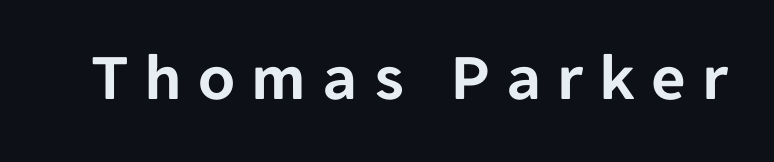
Underlining? Definitely not there. A typesetter would mark this as roman, not italic. A typesetter would call this heavily tracked-out type. Examine the stroke ends and you'll find no serifs. The rendering uses natural spacing where letterforms have individual widths.
